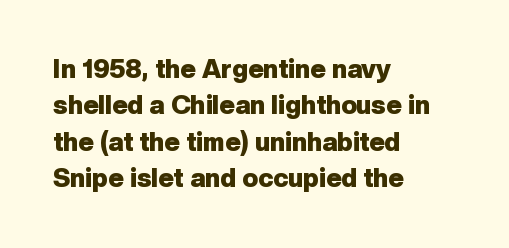
Q: Is the text bold? A: Yes.
Q: Is the text italic (slanted)? A: No, it is upright.
Q: Is the text underlined? A: No.
Q: How is the paragraph aligned? A: Left-aligned.
Q: Is the spacing between letters normal or unusually wide? A: Normal.
Q: Is the spacing between lines tight, normal or loose? A: Normal.
